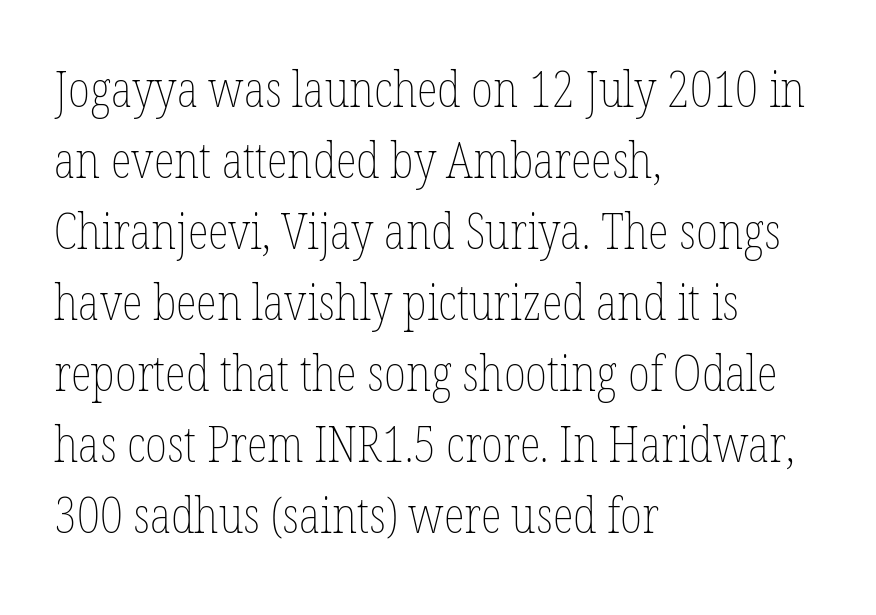
Q: Is the text bold? A: No.
Q: Is the text italic (slanted)? A: No, it is upright.
Q: Is the text underlined? A: No.
Q: How is the paragraph aligned? A: Left-aligned.
Q: Is the spacing between letters normal or unusually wide? A: Normal.
Q: Is the spacing between lines tight, normal or loose? A: Normal.
Q: Width (condensed, normal, or wide)? A: Condensed.
Q: Stroke contrast? A: Low.
Q: x-height? A: Medium.
Q: Monospaced? A: No.
